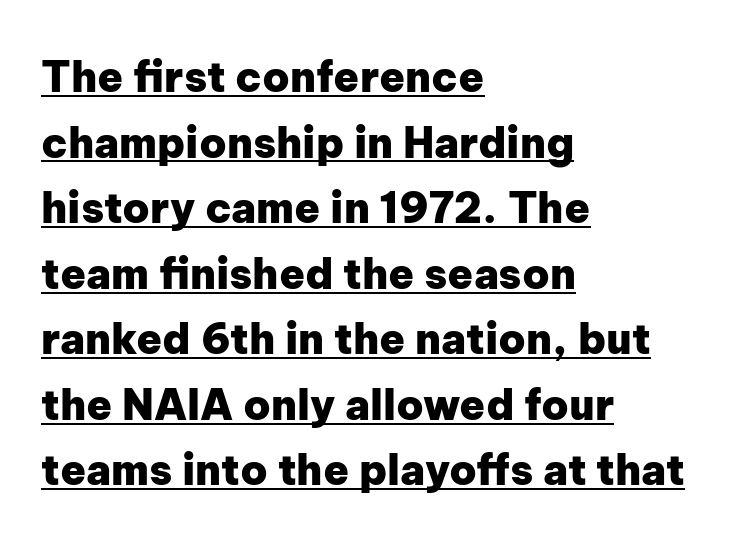
{"serif": "no", "italic": "no", "bold": "yes", "weight": "heavy", "width": "normal", "stroke_contrast": "low", "x_height": "medium", "monospaced": "no", "underline": "yes", "align": "left", "line_spacing": "normal", "line_spacing_ratio": 1.56, "letter_spacing": "normal", "letter_spacing_em": 0.0, "glyph_px": 42}
